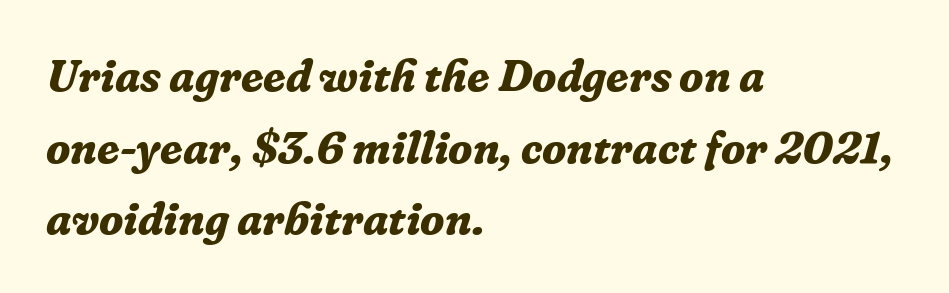
{"serif": "yes", "italic": "yes", "lean": "right", "slant_degrees": 16, "bold": "yes", "weight": "bold", "width": "normal", "stroke_contrast": "low", "x_height": "medium", "monospaced": "no", "underline": "no", "align": "left", "line_spacing": "normal", "line_spacing_ratio": 1.59, "letter_spacing": "normal", "letter_spacing_em": 0.0, "glyph_px": 45}
